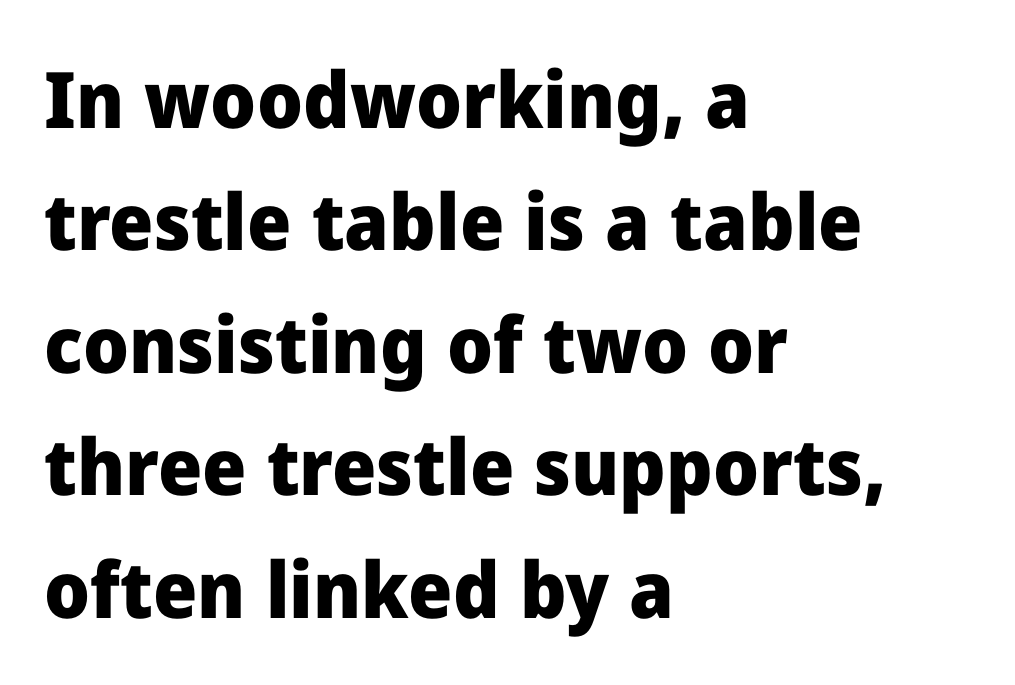
Unmarked baselines from the first word to the last. Check where the strokes stop: nothing finishes them off — pure sans. The horizontal fit of the characters is conventional and even. Its strokes are broad and dark, the hallmark of bold type.
